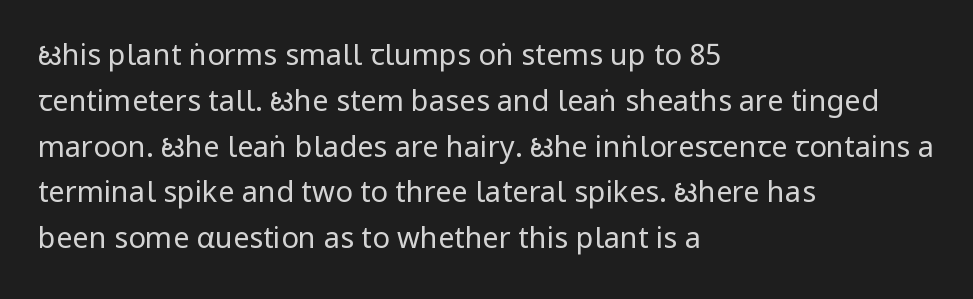
Q: Is the text bold? A: No.
Q: Is the text italic (slanted)? A: No, it is upright.
Q: Is the typeface a serif or a sans-serif typeface? A: Sans-serif.
Q: Is the text underlined? A: No.
Q: How is the paragraph aligned? A: Left-aligned.
Q: Is the spacing between letters normal or unusually wide? A: Normal.
Q: Is the spacing between lines tight, normal or loose? A: Normal.
Q: Width (condensed, normal, or wide)? A: Condensed.
Q: Stroke contrast? A: Low.
